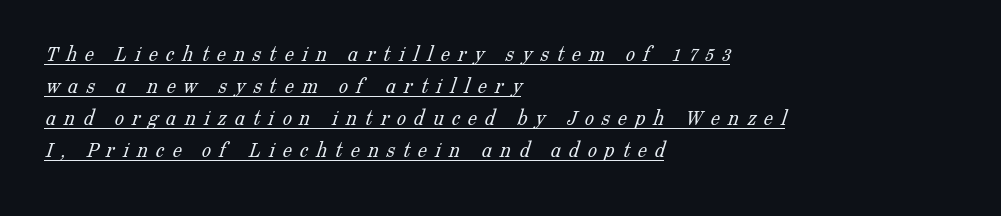
Q: Is the text bold? A: No.
Q: Is the text underlined? A: Yes.
Q: How is the paragraph aligned? A: Left-aligned.
Q: Is the spacing between letters normal or unusually wide? A: Unusually wide.
Q: Is the spacing between lines tight, normal or loose? A: Normal.
